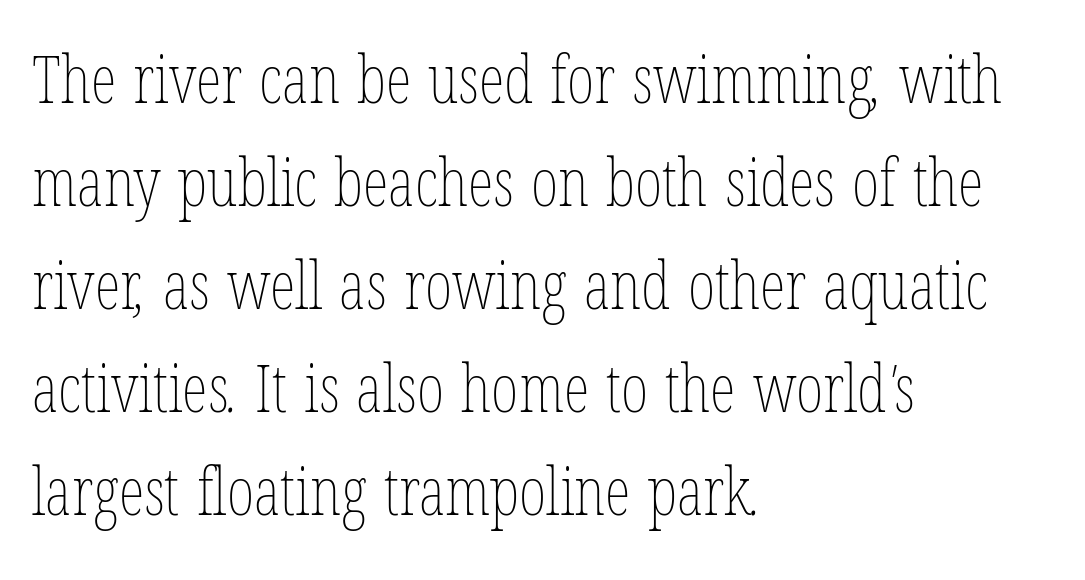
Q: Is the text bold? A: No.
Q: Is the text underlined? A: No.
Q: How is the paragraph aligned? A: Left-aligned.
Q: Is the spacing between letters normal or unusually wide? A: Normal.
Q: Is the spacing between lines tight, normal or loose? A: Normal.
Q: Width (condensed, normal, or wide)? A: Condensed.
Q: Stroke contrast? A: Low.
Q: x-height? A: Medium.
Q: Monospaced? A: No.
